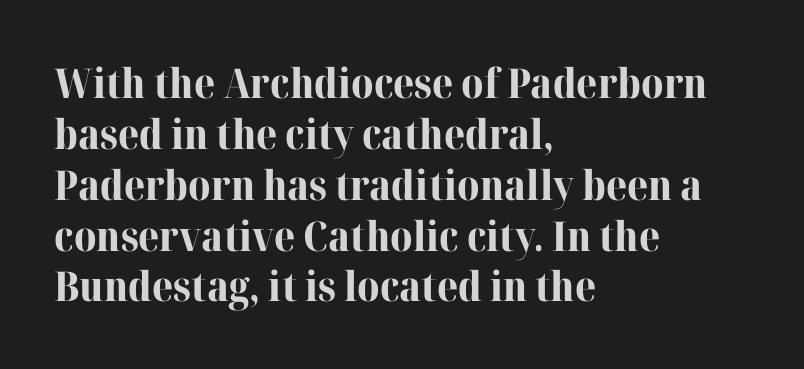
The image shows 41 px bold serif type, upright; set left-aligned, line spacing 1.24x, normal letter spacing, not underlined; high stroke contrast and a medium x-height.
